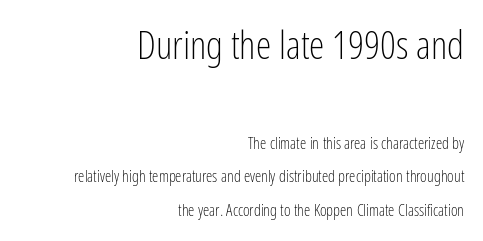
The image shows 39 px light, condensed sans-serif type, upright; set right-aligned, loose line spacing (2.09x), normal letter spacing, not underlined; the first (top) block is 2.44x larger; low stroke contrast and a medium x-height.
